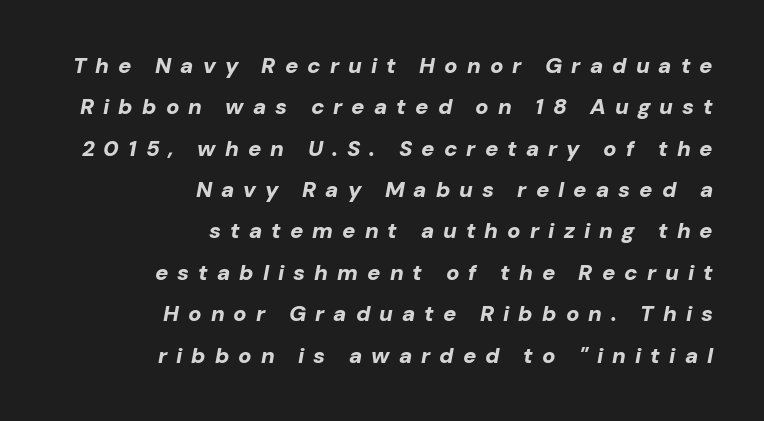
Q: Is the text bold? A: Yes.
Q: Is the text italic (slanted)? A: Yes, it leans right by about 10 degrees.
Q: Is the text underlined? A: No.
Q: How is the paragraph aligned? A: Right-aligned.
Q: Is the spacing between letters normal or unusually wide? A: Unusually wide.
